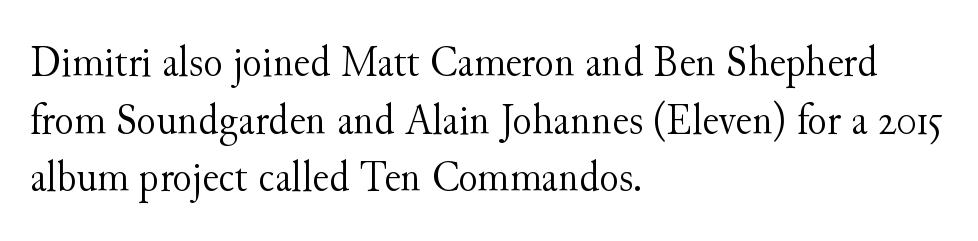
Does the leading feel generous? No, just average. If you drew a line through each stem, it would be perfectly vertical. The face used here is seriffed, in the tradition of book romans. Letters rest on an invisible, unmarked baseline. These lines keep a tight, regular rhythm from letter to letter. The weight would be labelled regular, book, light, or lighter still.
